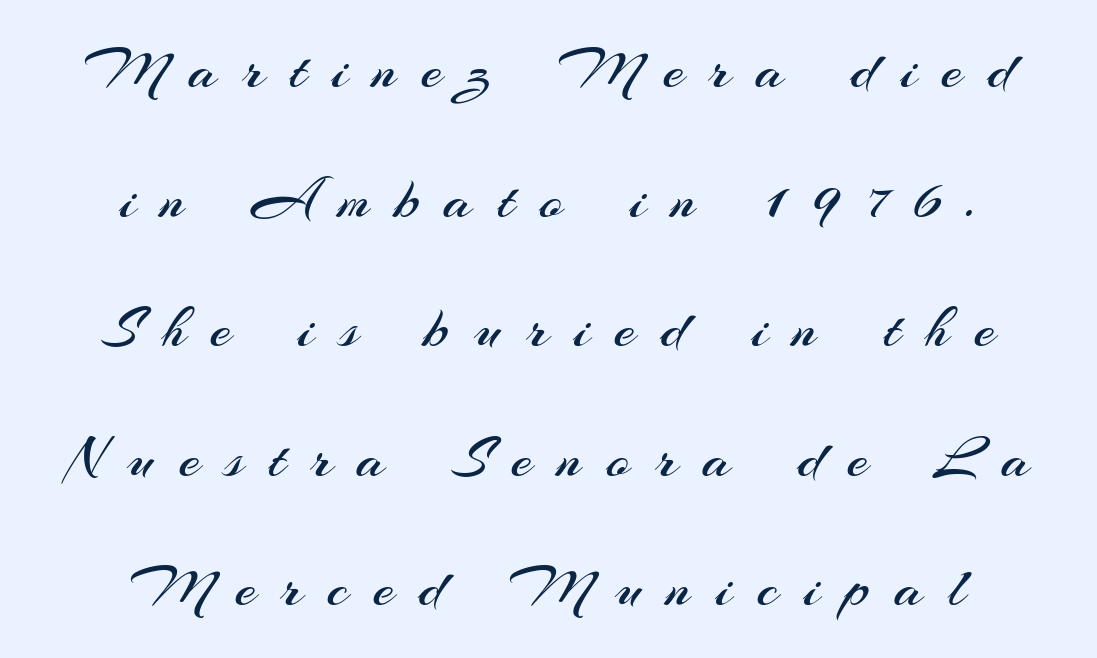
{"serif": "no", "bold": "no", "weight": "regular", "width": "normal", "stroke_contrast": "medium", "x_height": "small", "monospaced": "no", "underline": "no", "align": "center", "line_spacing": "loose", "line_spacing_ratio": 2.16, "letter_spacing": "wide", "letter_spacing_em": 0.42, "glyph_px": 60}
